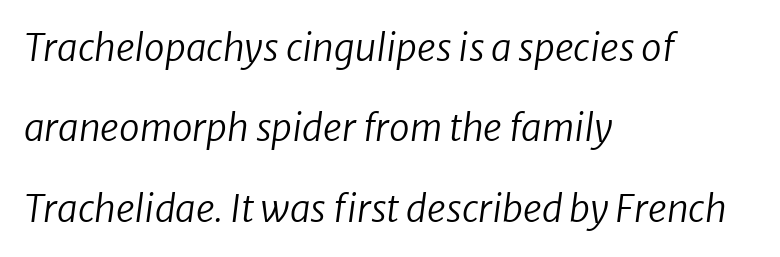
Baseline-to-baseline distance is far greater than the letter height. Does the copy run flush right? No — it runs flush left. A typesetter would mark this as italic. Stems here are at most as thick as an everyday book face. The space directly below the letters is spotless. The face used here is proportionally spaced, like ordinary book or web type.
